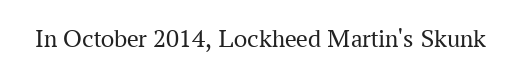
A roman cut, with each character standing at attention. Decoration check: the copy has no underline. The gaps between neighbouring characters are ordinary and unremarkable. Bold? No — there's no thickening of the strokes.
